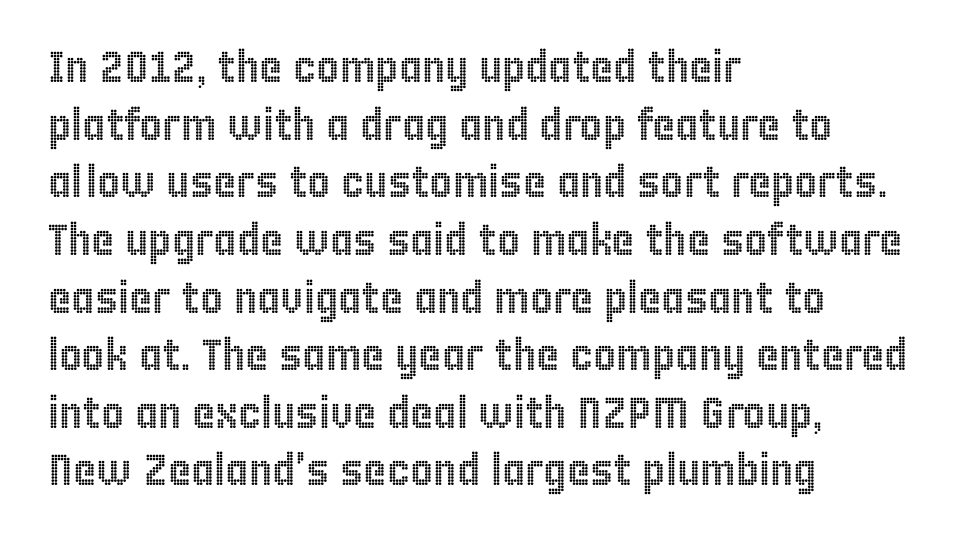
{"italic": "no", "width": "condensed", "x_height": "large", "monospaced": "no", "underline": "no", "align": "left", "line_spacing": "normal", "line_spacing_ratio": 1.31, "letter_spacing": "normal", "letter_spacing_em": 0.0, "glyph_px": 44}
